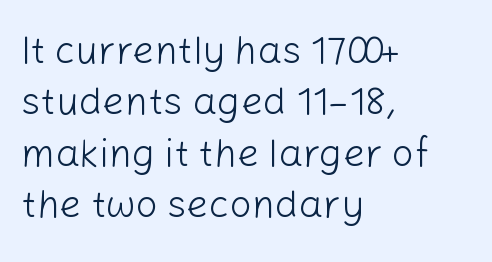
Q: Is the text bold? A: No.
Q: Is the text italic (slanted)? A: No, it is upright.
Q: Is the typeface a serif or a sans-serif typeface? A: Sans-serif.
Q: Is the text underlined? A: No.
Q: How is the paragraph aligned? A: Left-aligned.
Q: Is the spacing between letters normal or unusually wide? A: Normal.
Q: Is the spacing between lines tight, normal or loose? A: Normal.
Q: Width (condensed, normal, or wide)? A: Normal.
Q: Stroke contrast? A: Low.
Q: x-height? A: Medium.
Q: Monospaced? A: No.
